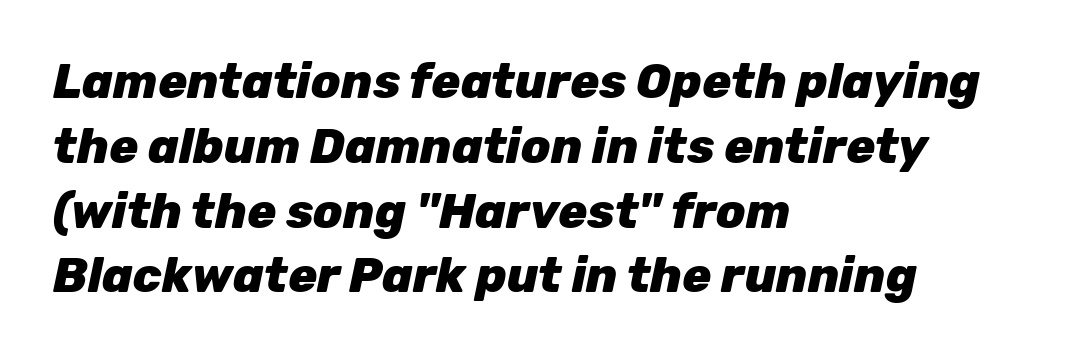
The image shows 48 px heavy type, italic (leaning right); set left-aligned, normal line spacing (1.35x), normal letter spacing, not underlined; low stroke contrast and a medium x-height.
